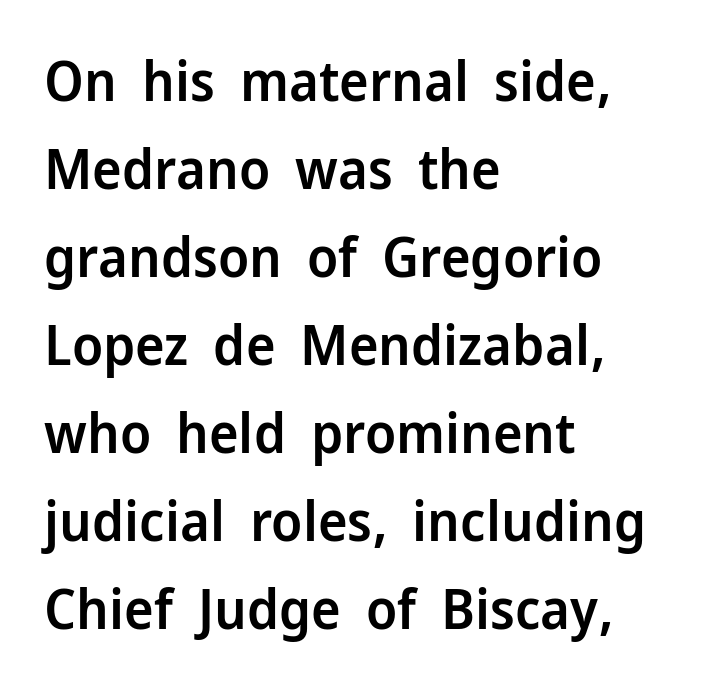
The image shows 56 px semibold sans-serif type, upright; set left-aligned, normal line spacing (1.57x), normal letter spacing, not underlined; low stroke contrast and a medium x-height.
